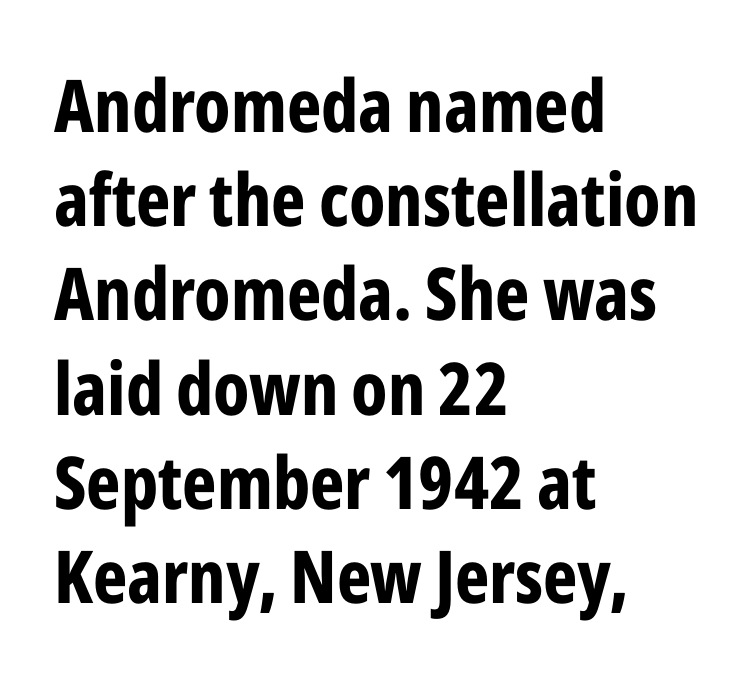
The image shows 73 px bold, condensed sans-serif type, upright; set left-aligned, normal line spacing (1.29x), normal letter spacing, not underlined; low stroke contrast and a medium x-height.
